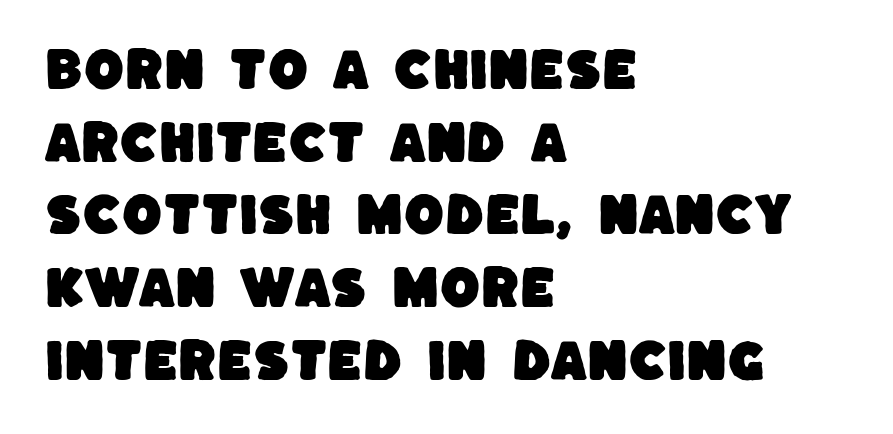
The image shows 46 px sans-serif type; set left-aligned, normal line spacing (1.58x), normal letter spacing, not underlined; low stroke contrast and a large x-height.
